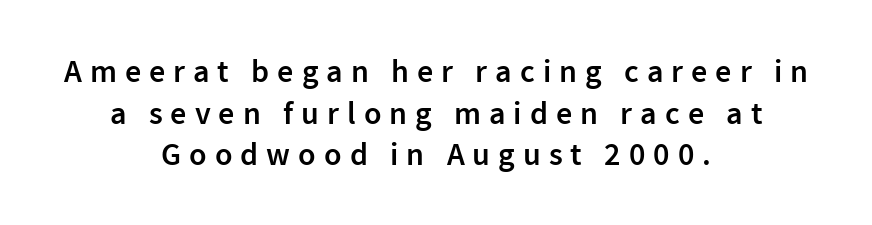
Proportional: the letters do not fall into vertical columns. The lettering stays uniformly vertical, giving the passage a roman look. The foot of each line stays bare and open. Words appear elongated and porous because spacing is wide. Strokes here are thickened, but only to semibold level. The rows are spaced the way most documents space them.
